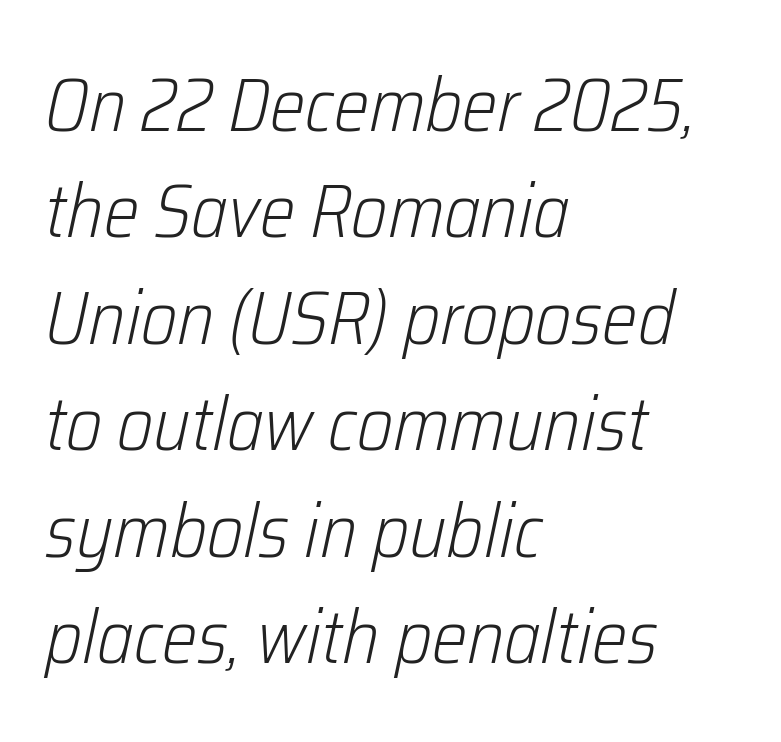
Q: Is the text bold? A: No.
Q: Is the text italic (slanted)? A: Yes, it leans right by about 12 degrees.
Q: Is the text underlined? A: No.
Q: How is the paragraph aligned? A: Left-aligned.
Q: Is the spacing between letters normal or unusually wide? A: Normal.
Q: Is the spacing between lines tight, normal or loose? A: Normal.
Q: Width (condensed, normal, or wide)? A: Condensed.
Q: Stroke contrast? A: Low.
Q: x-height? A: Medium.
Q: Monospaced? A: No.
